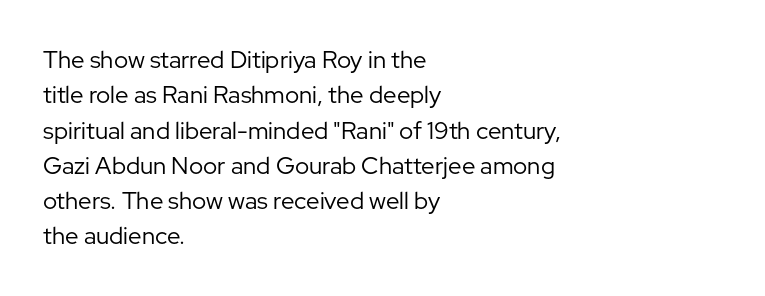
{"italic": "no", "bold": "no", "underline": "no", "align": "left", "line_spacing": "normal", "line_spacing_ratio": 1.47, "letter_spacing": "normal", "letter_spacing_em": 0.0, "glyph_px": 24}
